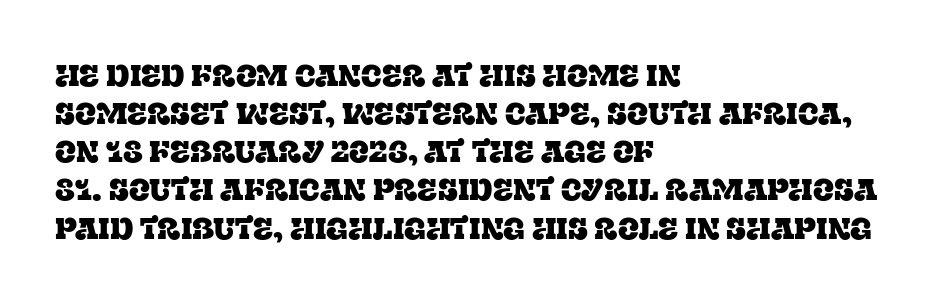
{"serif": "yes", "italic": "no", "width": "normal", "stroke_contrast": "low", "x_height": "large", "monospaced": "no", "underline": "no", "align": "left", "line_spacing_ratio": 1.23, "letter_spacing": "normal", "letter_spacing_em": 0.0, "glyph_px": 31}
